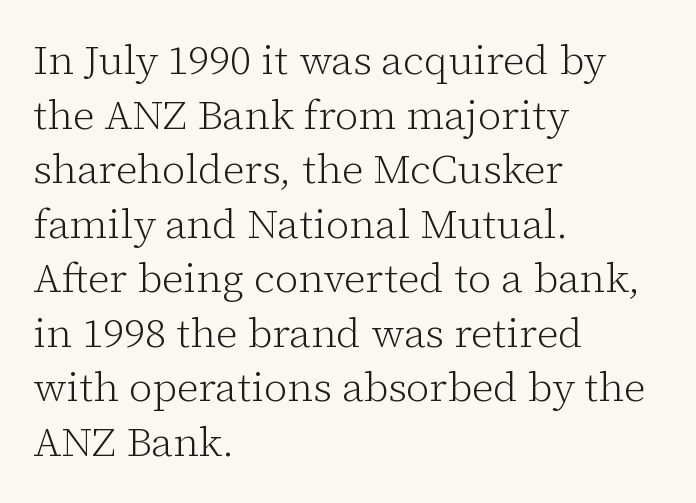
Each line starts at the same left margin while the right side varies. In terms of posture, this sample is upright. Looks like regular typesetting: each glyph gets only the width it needs. No word sits above an underline. Here the glyphs are tracked normally, forming tight word shapes.
